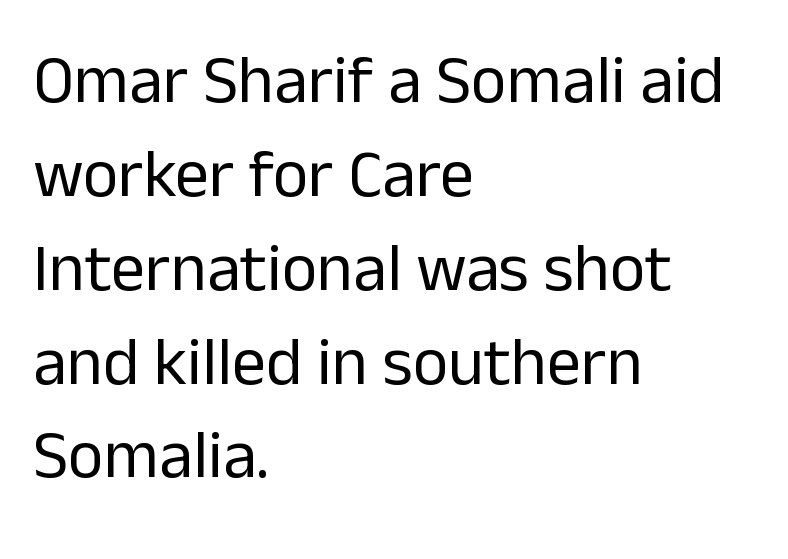
{"serif": "no", "italic": "no", "bold": "no", "weight": "regular", "width": "normal", "stroke_contrast": "low", "x_height": "medium", "monospaced": "no", "underline": "no", "align": "left", "line_spacing": "normal", "line_spacing_ratio": 1.38, "letter_spacing": "normal", "letter_spacing_em": 0.0, "glyph_px": 68}
